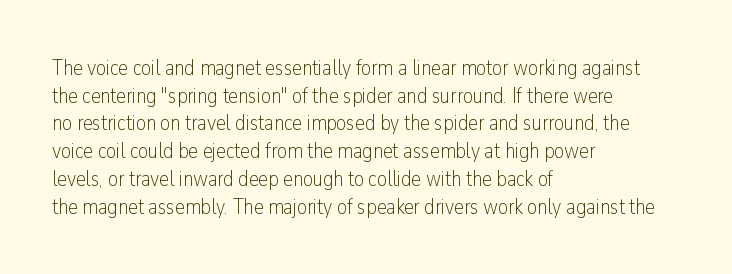
{"italic": "no", "bold": "no", "underline": "no", "align": "left", "line_spacing": "normal", "line_spacing_ratio": 1.26, "letter_spacing": "normal", "letter_spacing_em": 0.0, "glyph_px": 22}
